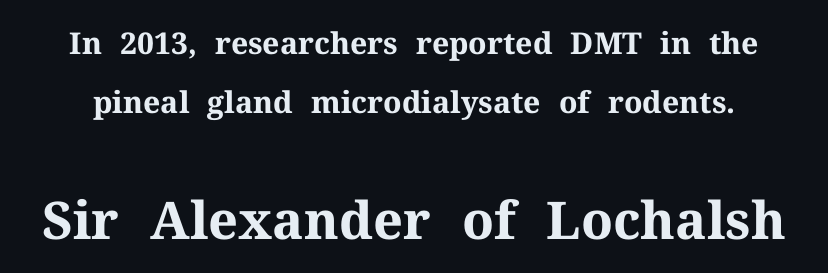
Q: Is the text bold? A: Yes.
Q: Is the text italic (slanted)? A: No, it is upright.
Q: Is the typeface a serif or a sans-serif typeface? A: Serif.
Q: Is the text underlined? A: No.
Q: Is the spacing between letters normal or unusually wide? A: Normal.
Q: Is the spacing between lines tight, normal or loose? A: Loose.
Q: Which block of text is set in a larger size, the first (top) or the second (bottom)? A: The second (bottom) one.
Q: Width (condensed, normal, or wide)? A: Normal.
Q: Stroke contrast? A: Medium.
Q: x-height? A: Medium.
Q: Monospaced? A: No.
